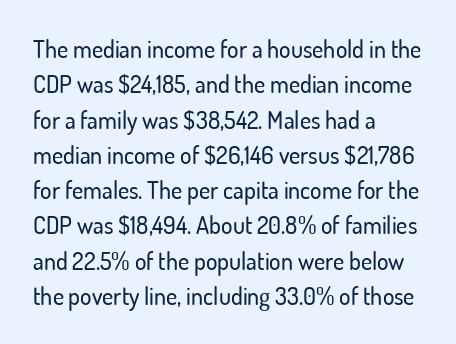
The passage shown stacks its lines at a standard gap. No extra tracking has been applied to these lines. Compared with a centered layout, this one pins lines to the left instead. The area under the type is left untouched. When letters stand straight like this, we call the style roman or upright.
